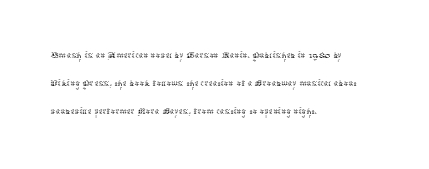
{"italic": "no", "bold": "no", "underline": "no", "align": "left", "line_spacing_ratio": 1.21, "letter_spacing": "normal", "letter_spacing_em": 0.0, "glyph_px": 23}
